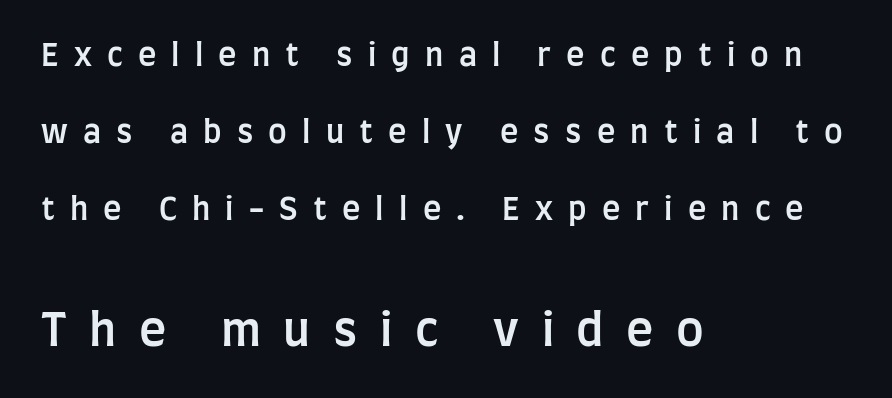
The lines are quadded left. These lines are rendered in a variable-pitch font. If you measured baseline to baseline, you'd find a long distance. Descenders hang freely into open space. Glyph-to-glyph distance is far greater than everyday printed text. The passage shown is semibold, sitting just below true bold.
